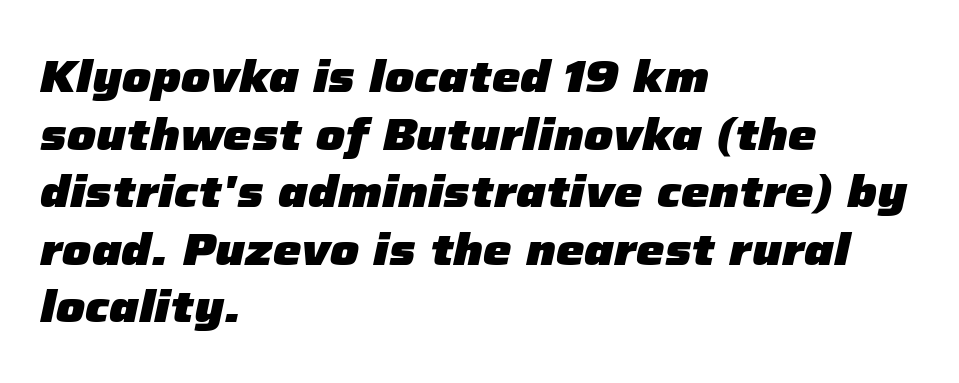
Q: Is the text bold? A: Yes.
Q: Is the text italic (slanted)? A: Yes, it leans right by about 12 degrees.
Q: Is the text underlined? A: No.
Q: How is the paragraph aligned? A: Left-aligned.
Q: Is the spacing between letters normal or unusually wide? A: Normal.
Q: Is the spacing between lines tight, normal or loose? A: Normal.
Q: Width (condensed, normal, or wide)? A: Normal.
Q: Stroke contrast? A: Low.
Q: x-height? A: Medium.
Q: Monospaced? A: No.
